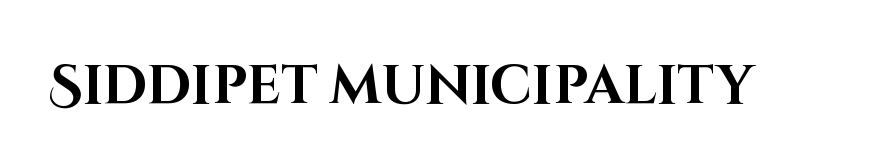
The image shows 54 px bold sans-serif type, upright; set normal letter spacing, not underlined; high stroke contrast and a large x-height.
